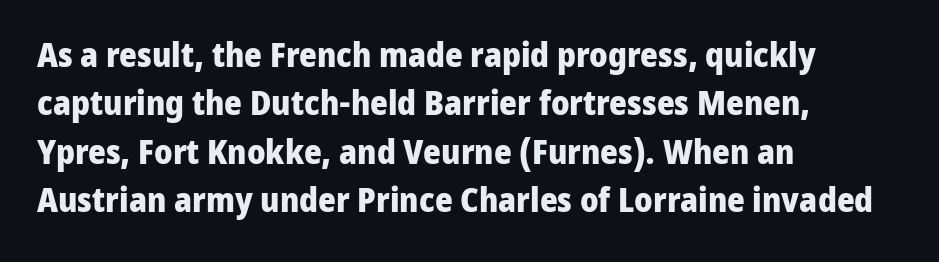
Q: Is the text bold? A: Yes.
Q: Is the text italic (slanted)? A: No, it is upright.
Q: Is the typeface a serif or a sans-serif typeface? A: Sans-serif.
Q: Is the text underlined? A: No.
Q: How is the paragraph aligned? A: Left-aligned.
Q: Is the spacing between letters normal or unusually wide? A: Normal.
Q: Is the spacing between lines tight, normal or loose? A: Normal.
Q: Width (condensed, normal, or wide)? A: Normal.
Q: Stroke contrast? A: Low.
Q: x-height? A: Medium.
Q: Monospaced? A: No.
